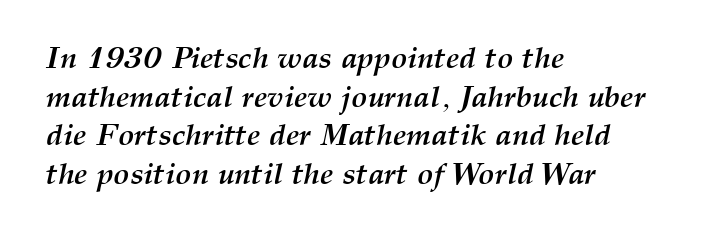
{"italic": "yes", "lean": "right", "slant_degrees": 12, "bold": "yes", "weight": "semibold", "width": "normal", "stroke_contrast": "medium", "x_height": "medium", "monospaced": "no", "underline": "no", "align": "left", "line_spacing": "normal", "line_spacing_ratio": 1.29, "letter_spacing": "normal", "letter_spacing_em": 0.0, "glyph_px": 30}
